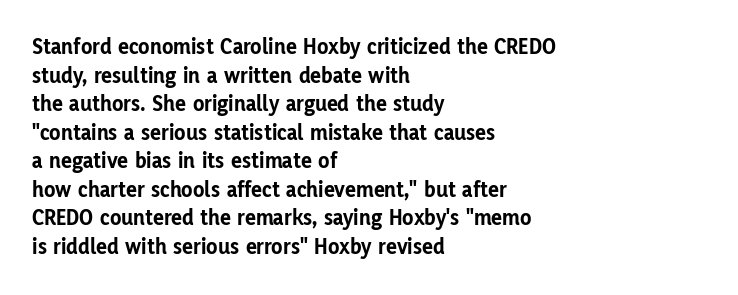
The image shows 23 px bold type, upright; set left-aligned, line spacing 1.24x, normal letter spacing, not underlined.
